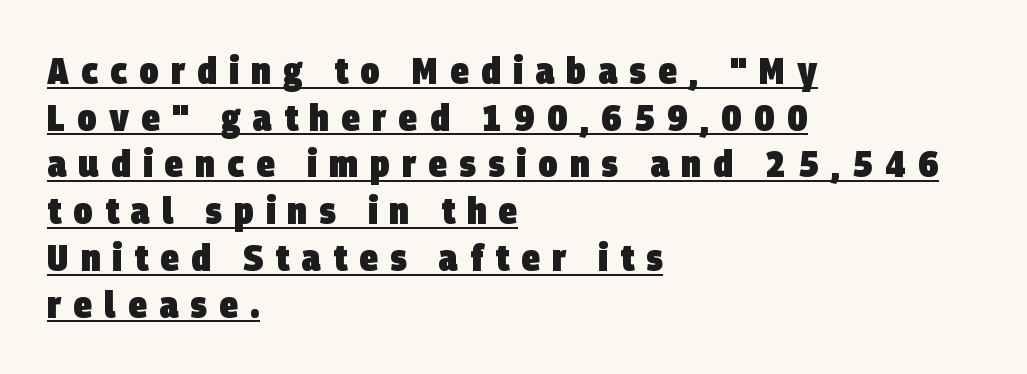
{"serif": "no", "bold": "yes", "weight": "heavy", "width": "condensed", "stroke_contrast": "low", "x_height": "large", "monospaced": "no", "underline": "yes", "align": "left", "line_spacing_ratio": 1.23, "letter_spacing": "wide", "letter_spacing_em": 0.32, "glyph_px": 38}
